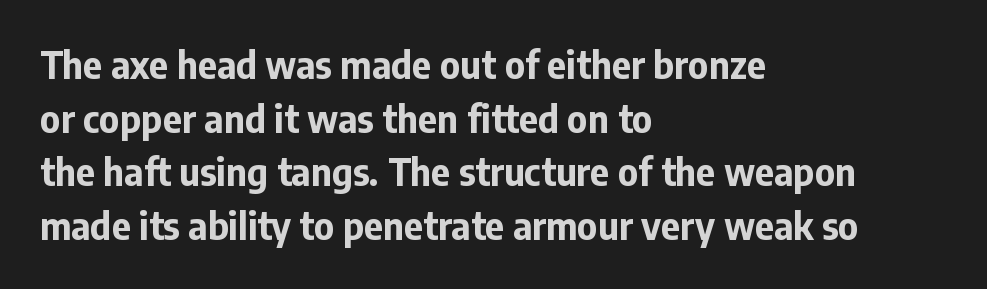
{"serif": "no", "italic": "no", "bold": "yes", "weight": "bold", "width": "normal", "stroke_contrast": "low", "x_height": "medium", "monospaced": "no", "underline": "no", "align": "left", "line_spacing": "normal", "line_spacing_ratio": 1.45, "letter_spacing": "normal", "letter_spacing_em": 0.0, "glyph_px": 37}
